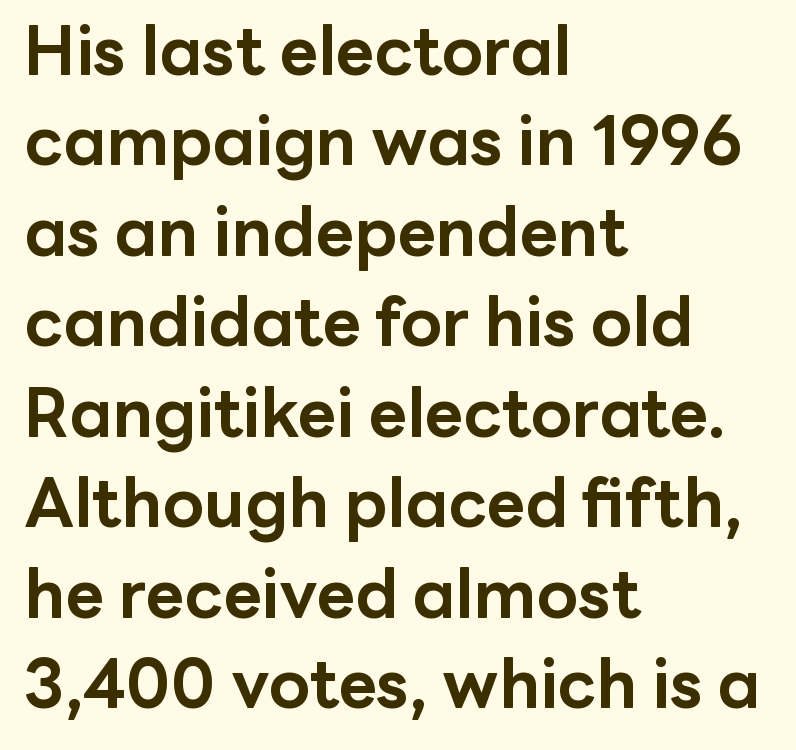
Q: Is the text bold? A: Yes.
Q: Is the text italic (slanted)? A: No, it is upright.
Q: Is the typeface a serif or a sans-serif typeface? A: Sans-serif.
Q: Is the text underlined? A: No.
Q: How is the paragraph aligned? A: Left-aligned.
Q: Is the spacing between letters normal or unusually wide? A: Normal.
Q: Is the spacing between lines tight, normal or loose? A: Normal.
Q: Width (condensed, normal, or wide)? A: Normal.
Q: Stroke contrast? A: Low.
Q: x-height? A: Medium.
Q: Monospaced? A: No.
